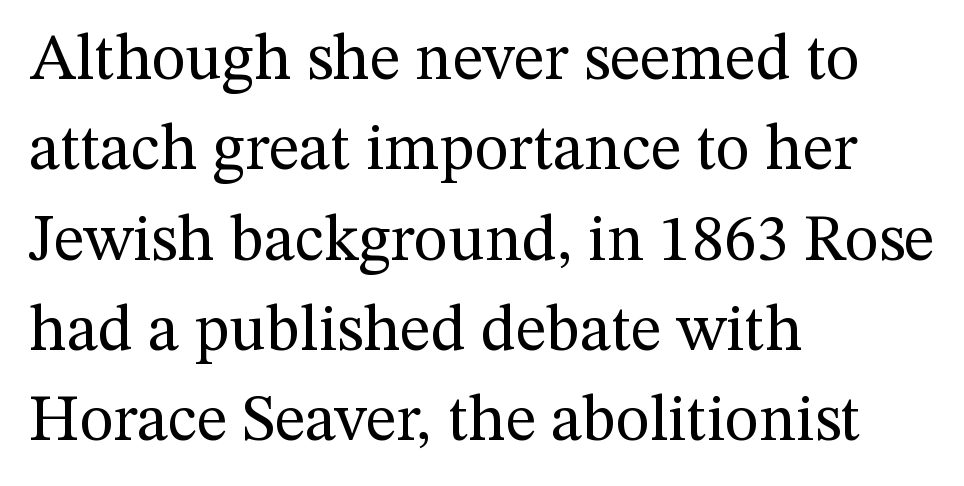
The ragged edge is on the right, which tells us the setting is flush left. Font category for this specimen: serif. Descenders are the only things crossing below the line. Italic? Not at all — the glyphs are vertical.
